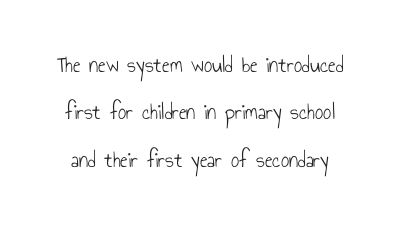
The image shows 23 px text type, upright; set loose line spacing (2.06x), normal letter spacing, not underlined.
